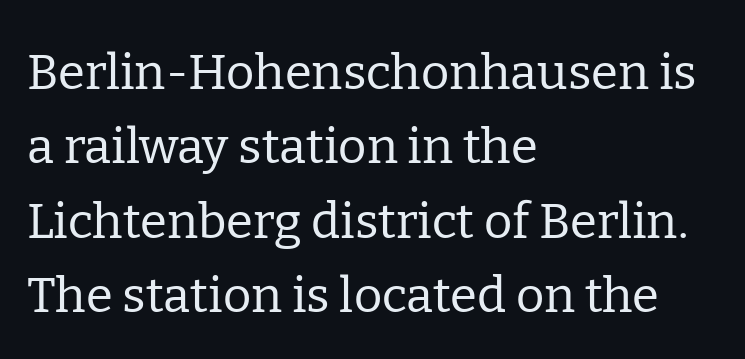
The typeface chosen for these lines features serifs. Stroke mass is kept to a normal reading level or below. Compared with a centered layout, this one pins lines to the left instead. Each word holds together tightly as a unit, with standard inter-letter gaps. Do the characters align in a grid? No, the font is proportional.
